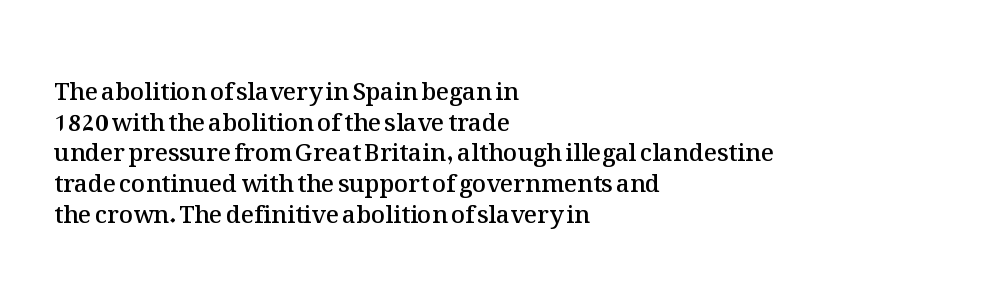
Each word holds together tightly as a unit, with standard inter-letter gaps. Check the space under the baseline: it is left empty. The paragraph has a hard left edge and a soft right edge. Posture: straight, roman, zero tilt. The vertical gap from one line to the next is medium. Notice the strokes are somewhat thickened but not fully heavy: this is a semibold.
